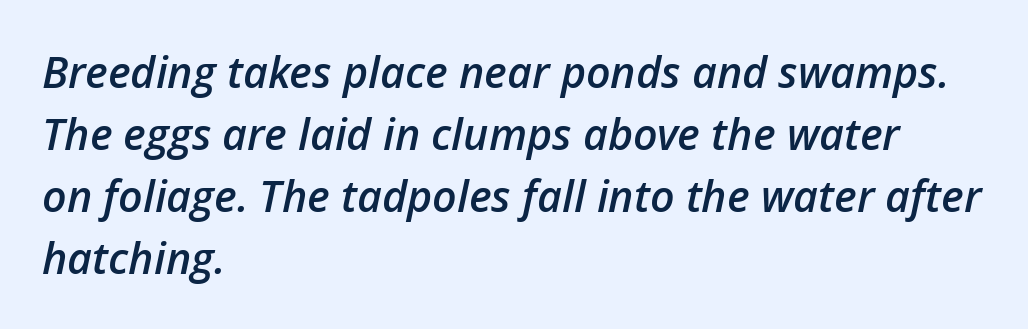
The image shows 43 px semibold type, italic (leaning right); set left-aligned, normal line spacing (1.44x), normal letter spacing, not underlined; low stroke contrast and a medium x-height.
